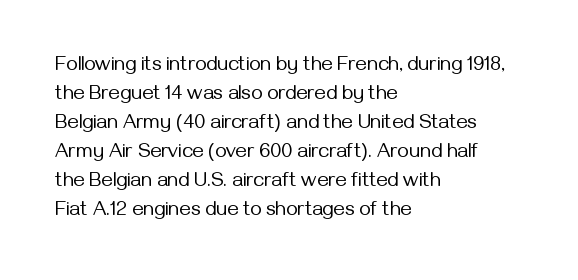
{"italic": "no", "bold": "no", "underline": "no", "align": "left", "line_spacing": "normal", "line_spacing_ratio": 1.45, "letter_spacing": "normal", "letter_spacing_em": 0.0, "glyph_px": 20}
